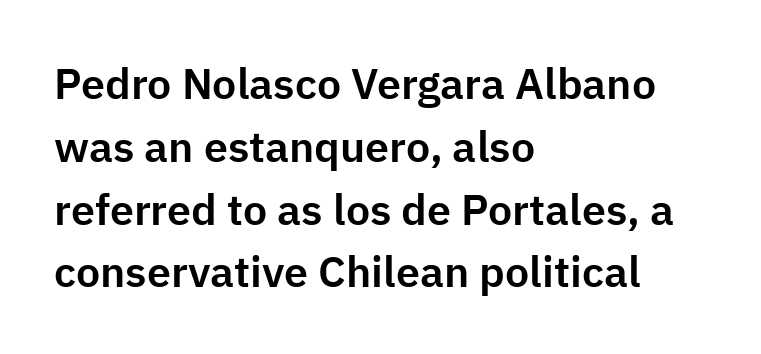
The image shows 43 px sans-serif type, upright; set left-aligned, normal line spacing (1.46x), normal letter spacing, not underlined; low stroke contrast and a medium x-height.
